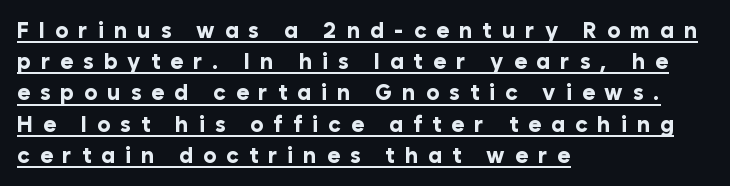
Is the letter spacing exaggerated? Yes — the characters are pushed far apart. The space between consecutive lines is moderate. These lines were composed using upright roman letters. Leftover space on each line is placed entirely after the last word.
